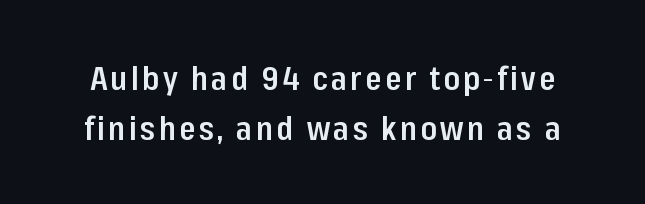
{"serif": "no", "italic": "no", "bold": "semi", "weight": "semibold", "width": "condensed", "stroke_contrast": "low", "x_height": "medium", "monospaced": "no", "underline": "no", "line_spacing": "normal", "line_spacing_ratio": 1.51, "glyph_px": 33}
